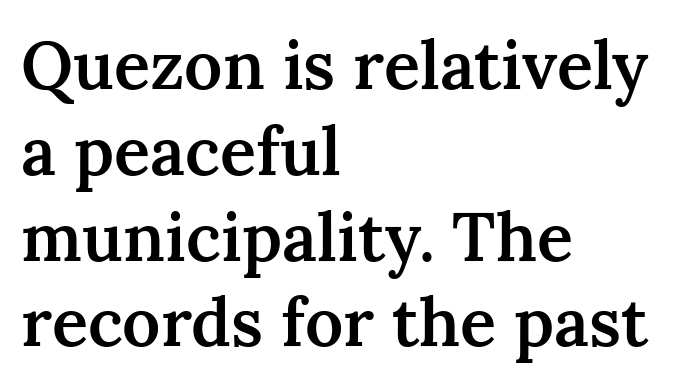
Q: Is the text bold? A: Semi-bold.
Q: Is the text italic (slanted)? A: No, it is upright.
Q: Is the typeface a serif or a sans-serif typeface? A: Serif.
Q: Is the text underlined? A: No.
Q: How is the paragraph aligned? A: Left-aligned.
Q: Is the spacing between letters normal or unusually wide? A: Normal.
Q: Is the spacing between lines tight, normal or loose? A: Normal.
Q: Width (condensed, normal, or wide)? A: Normal.
Q: Stroke contrast? A: Medium.
Q: x-height? A: Medium.
Q: Monospaced? A: No.
